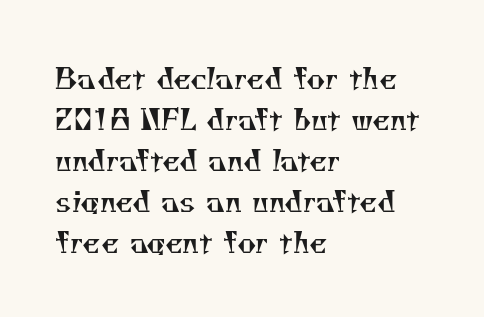
{"serif": "yes", "bold": "no", "weight": "regular", "width": "normal", "stroke_contrast": "medium", "x_height": "small", "monospaced": "no", "underline": "no", "align": "left", "line_spacing": "normal", "line_spacing_ratio": 1.41, "letter_spacing": "normal", "letter_spacing_em": 0.0, "glyph_px": 29}
